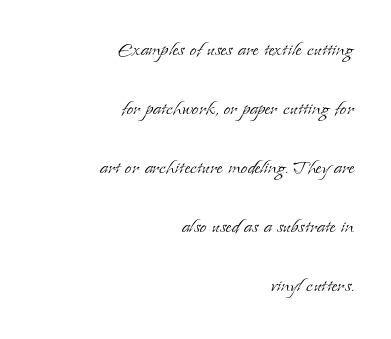
{"bold": "no", "underline": "no", "align": "right", "line_spacing": "loose", "line_spacing_ratio": 2.46, "letter_spacing": "normal", "letter_spacing_em": 0.0, "glyph_px": 24}
